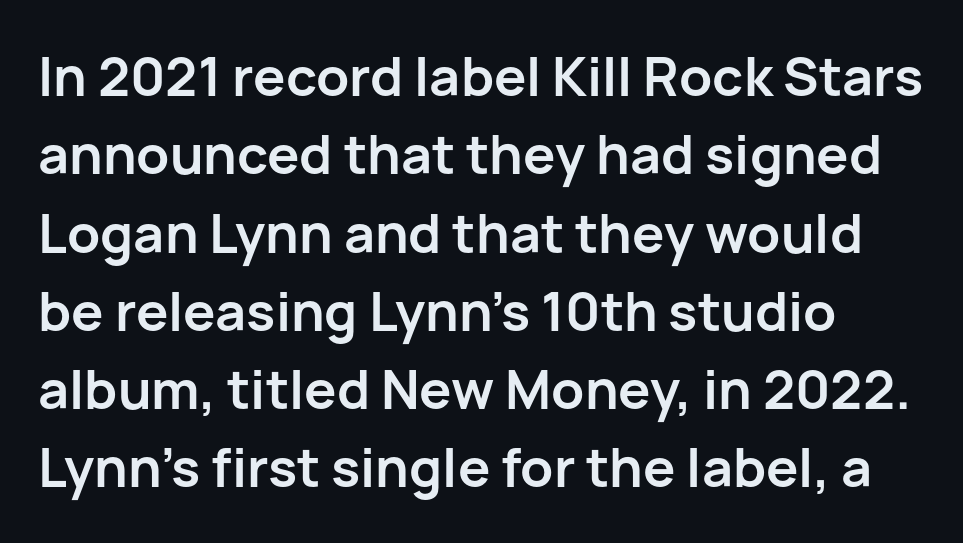
{"serif": "no", "italic": "no", "bold": "yes", "weight": "semibold", "width": "normal", "stroke_contrast": "low", "x_height": "medium", "monospaced": "no", "underline": "no", "line_spacing": "normal", "line_spacing_ratio": 1.45, "letter_spacing": "normal", "letter_spacing_em": 0.0, "glyph_px": 54}
